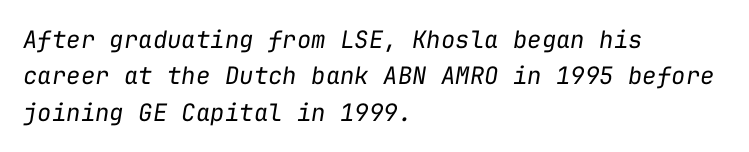
Q: Is the text bold? A: No.
Q: Is the text italic (slanted)? A: Yes, it leans right by about 9 degrees.
Q: Is the text underlined? A: No.
Q: How is the paragraph aligned? A: Left-aligned.
Q: Is the spacing between letters normal or unusually wide? A: Normal.
Q: Is the spacing between lines tight, normal or loose? A: Normal.
